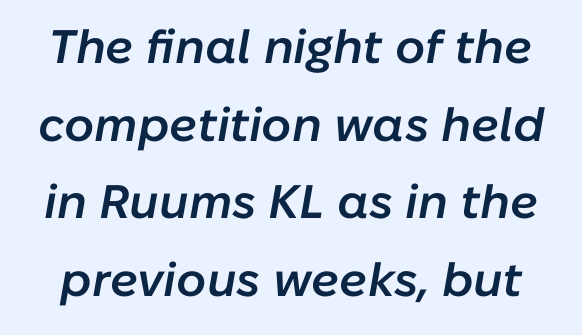
The image shows 47 px semibold type, italic (leaning right); set normal line spacing (1.65x), normal letter spacing, not underlined; low stroke contrast and a medium x-height.
